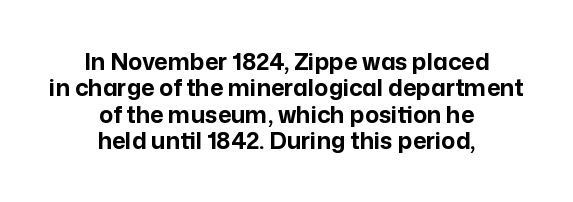
Q: Is the text bold? A: Yes.
Q: Is the text italic (slanted)? A: No, it is upright.
Q: Is the text underlined? A: No.
Q: How is the paragraph aligned? A: Centered.
Q: Is the spacing between letters normal or unusually wide? A: Normal.
Q: Is the spacing between lines tight, normal or loose? A: Tight.
